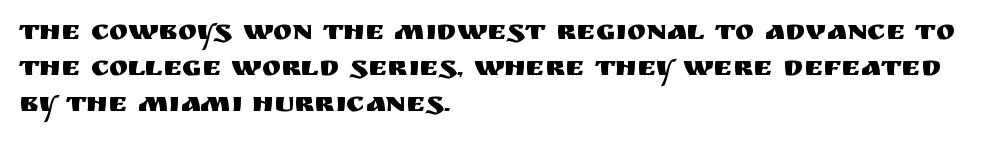
Q: Is the text italic (slanted)? A: No, it is upright.
Q: Is the typeface a serif or a sans-serif typeface? A: Sans-serif.
Q: Is the text underlined? A: No.
Q: How is the paragraph aligned? A: Left-aligned.
Q: Is the spacing between letters normal or unusually wide? A: Normal.
Q: Width (condensed, normal, or wide)? A: Normal.
Q: Stroke contrast? A: Medium.
Q: x-height? A: Large.
Q: Monospaced? A: No.
